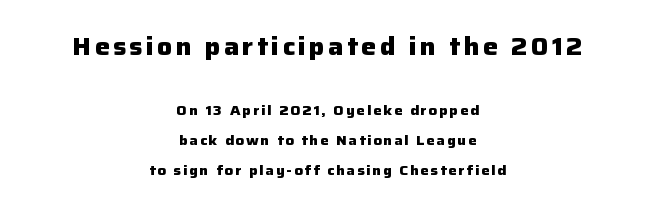
The image shows 25 px bold type, upright; set centered, loose line spacing (2.14x), not underlined; the first (top) block is 1.79x larger.
